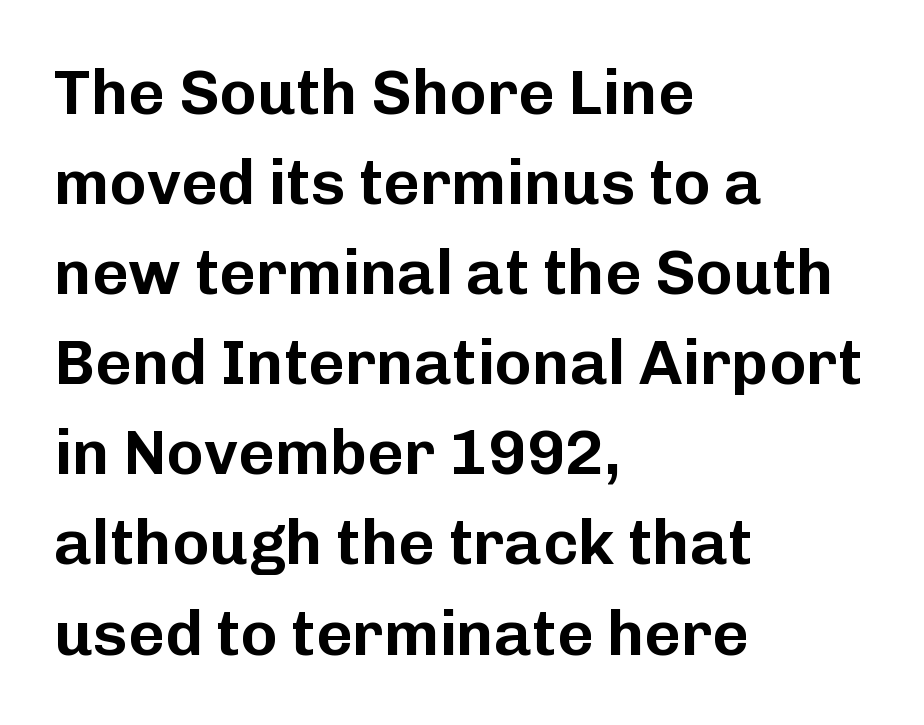
The image shows 63 px sans-serif type, upright; set left-aligned, normal line spacing (1.43x), normal letter spacing, not underlined; low stroke contrast and a medium x-height.
